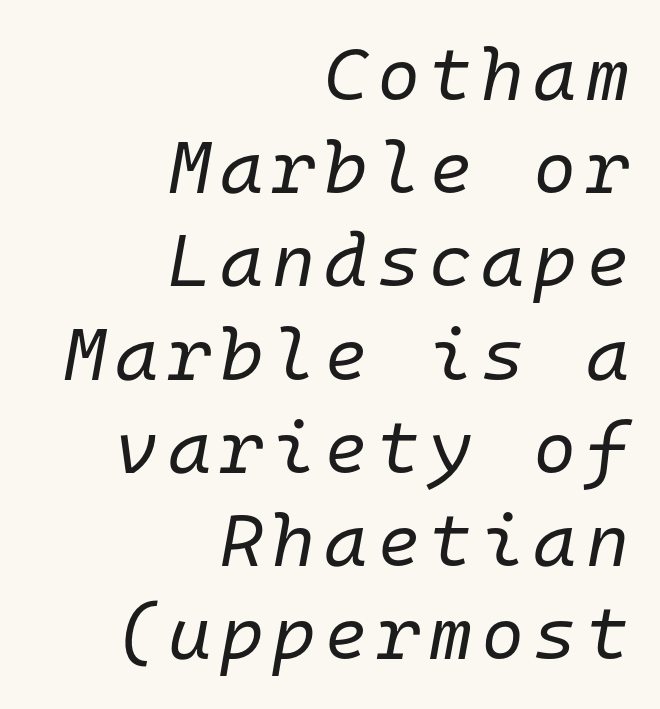
{"italic": "yes", "lean": "right", "slant_degrees": 10, "bold": "no", "weight": "regular", "width": "normal", "stroke_contrast": "low", "x_height": "medium", "monospaced": "yes", "underline": "no", "align": "right", "line_spacing": "normal", "line_spacing_ratio": 1.26, "glyph_px": 74}
